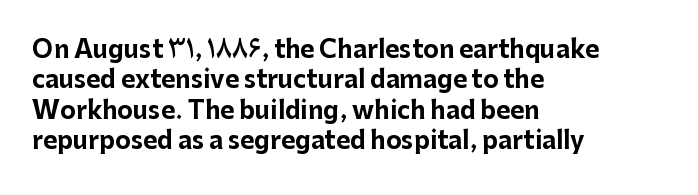
{"italic": "no", "bold": "yes", "underline": "no", "align": "left", "line_spacing": "normal", "line_spacing_ratio": 1.27, "letter_spacing": "normal", "letter_spacing_em": 0.0, "glyph_px": 24}
